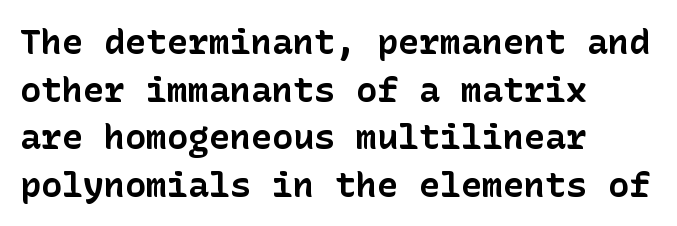
Q: Is the text bold? A: Yes.
Q: Is the text italic (slanted)? A: No, it is upright.
Q: Is the typeface a serif or a sans-serif typeface? A: Sans-serif.
Q: Is the text underlined? A: No.
Q: How is the paragraph aligned? A: Left-aligned.
Q: Is the spacing between letters normal or unusually wide? A: Normal.
Q: Is the spacing between lines tight, normal or loose? A: Normal.
Q: Width (condensed, normal, or wide)? A: Normal.
Q: Stroke contrast? A: Low.
Q: x-height? A: Medium.
